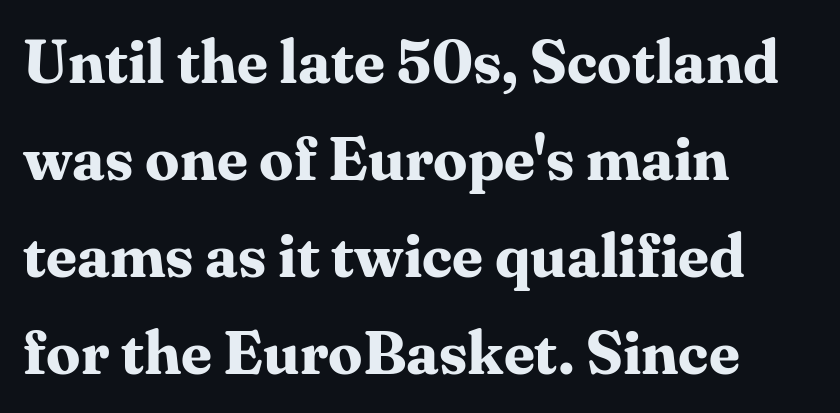
{"serif": "yes", "italic": "no", "bold": "yes", "weight": "bold", "width": "normal", "stroke_contrast": "medium", "x_height": "medium", "monospaced": "no", "underline": "no", "align": "left", "line_spacing": "normal", "line_spacing_ratio": 1.59, "letter_spacing": "normal", "letter_spacing_em": 0.0, "glyph_px": 61}
